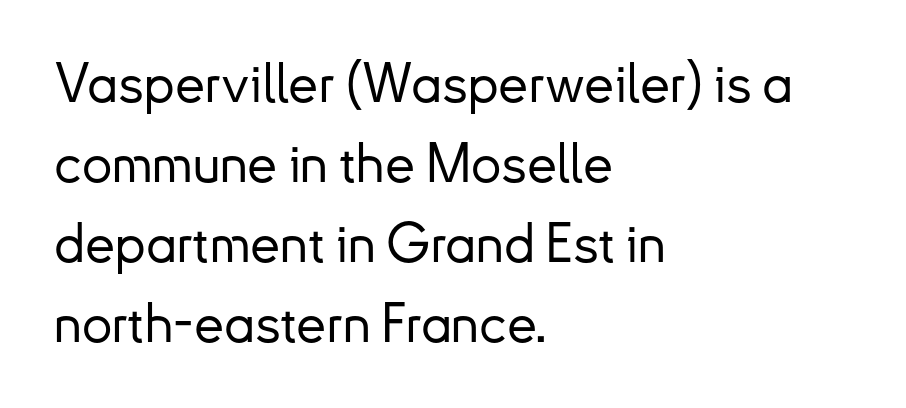
{"serif": "no", "italic": "no", "width": "normal", "stroke_contrast": "low", "x_height": "small", "monospaced": "no", "underline": "no", "align": "left", "line_spacing": "normal", "line_spacing_ratio": 1.48, "letter_spacing": "normal", "letter_spacing_em": 0.0, "glyph_px": 54}
